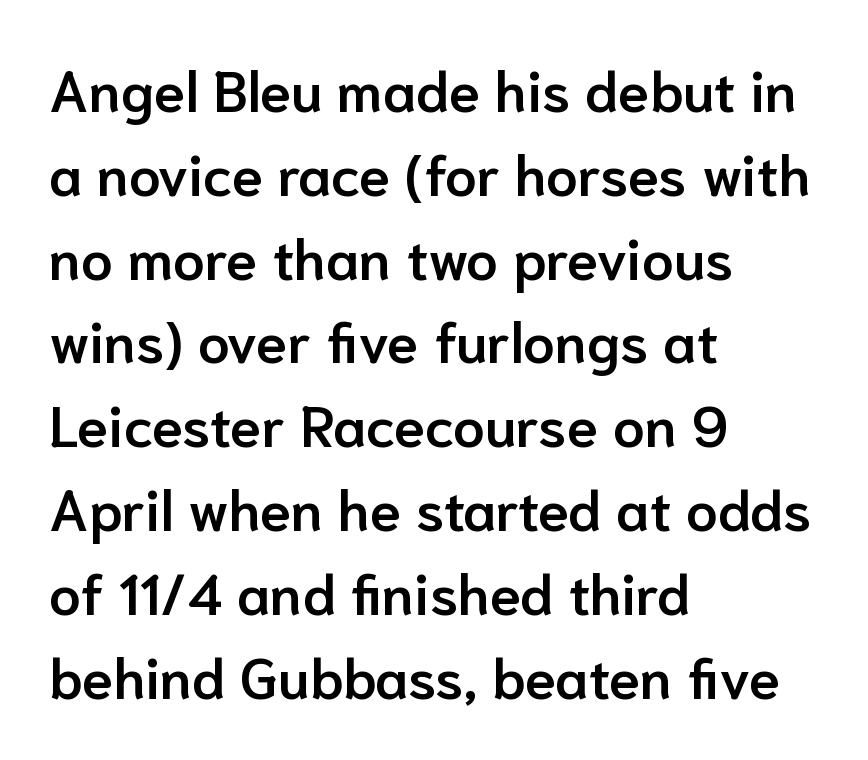
{"serif": "no", "italic": "no", "bold": "semi", "weight": "semibold", "width": "normal", "stroke_contrast": "low", "x_height": "medium", "monospaced": "no", "underline": "no", "align": "left", "line_spacing": "normal", "line_spacing_ratio": 1.47, "letter_spacing": "normal", "letter_spacing_em": 0.0, "glyph_px": 57}
